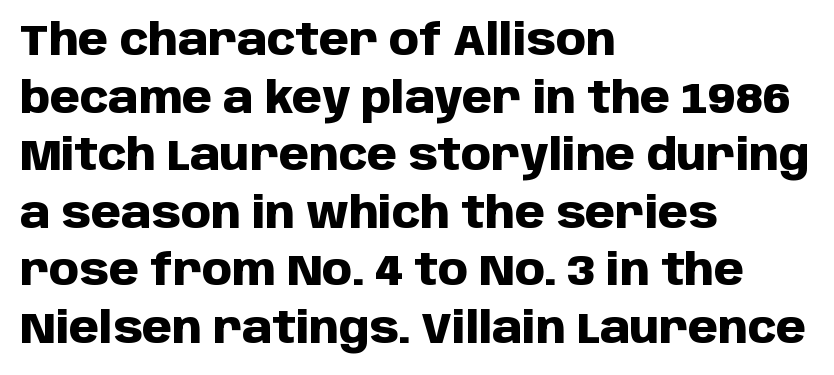
{"serif": "no", "italic": "no", "bold": "yes", "weight": "heavy", "width": "normal", "stroke_contrast": "low", "x_height": "large", "monospaced": "no", "underline": "no", "align": "left", "line_spacing": "normal", "line_spacing_ratio": 1.34, "letter_spacing": "normal", "letter_spacing_em": 0.0, "glyph_px": 43}
